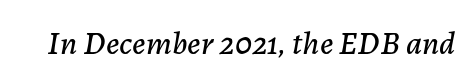
Q: Is the text italic (slanted)? A: Yes, it leans right by about 7 degrees.
Q: Is the text underlined? A: No.
Q: Is the spacing between letters normal or unusually wide? A: Normal.
Q: Width (condensed, normal, or wide)? A: Normal.
Q: Stroke contrast? A: Low.
Q: x-height? A: Medium.
Q: Monospaced? A: No.
